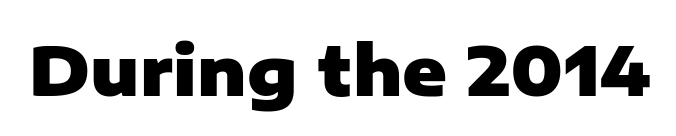
Q: Is the text bold? A: Yes.
Q: Is the text italic (slanted)? A: No, it is upright.
Q: Is the typeface a serif or a sans-serif typeface? A: Sans-serif.
Q: Is the text underlined? A: No.
Q: Is the spacing between letters normal or unusually wide? A: Normal.
Q: Width (condensed, normal, or wide)? A: Normal.
Q: Stroke contrast? A: Low.
Q: x-height? A: Medium.
Q: Monospaced? A: No.
